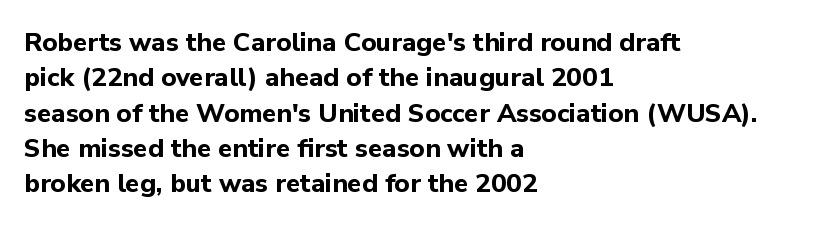
The image shows 26 px bold type, upright; set left-aligned, normal line spacing (1.36x), normal letter spacing, not underlined.
